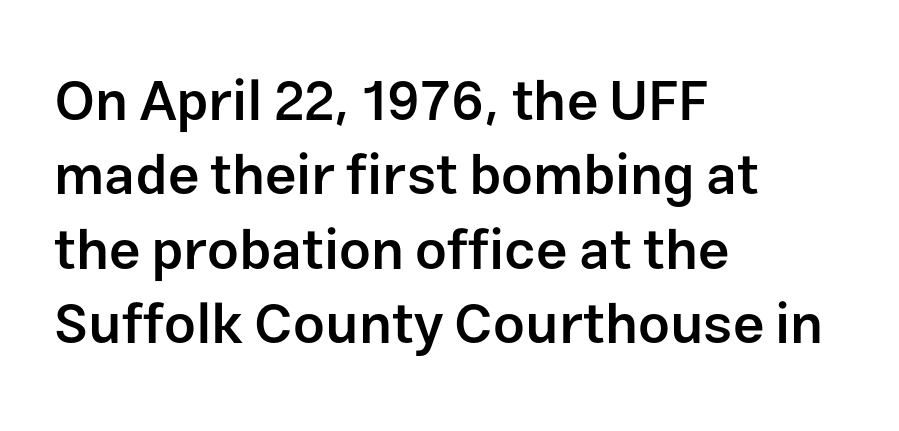
The image shows 56 px semibold sans-serif type, upright; set left-aligned, normal line spacing (1.33x), normal letter spacing, not underlined; low stroke contrast and a medium x-height.
